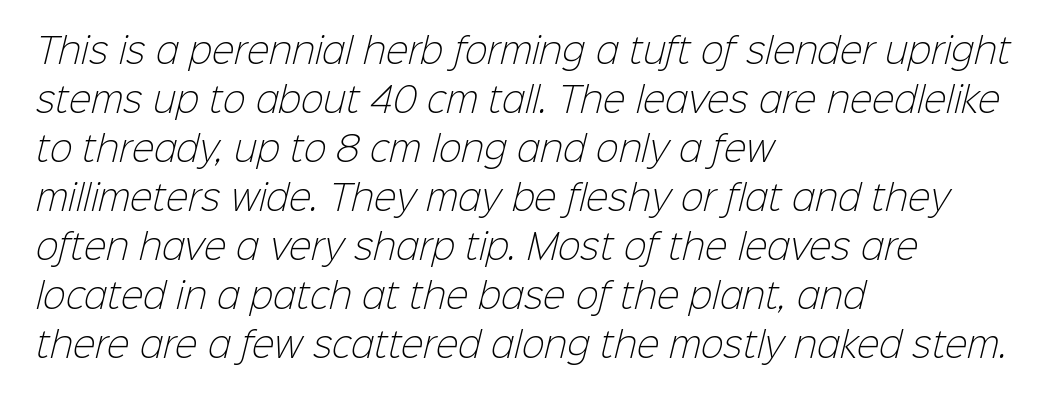
Q: Is the text bold? A: No.
Q: Is the typeface a serif or a sans-serif typeface? A: Sans-serif.
Q: Is the text underlined? A: No.
Q: How is the paragraph aligned? A: Left-aligned.
Q: Is the spacing between letters normal or unusually wide? A: Normal.
Q: Is the spacing between lines tight, normal or loose? A: Normal.
Q: Width (condensed, normal, or wide)? A: Normal.
Q: Stroke contrast? A: Low.
Q: x-height? A: Medium.
Q: Monospaced? A: No.
